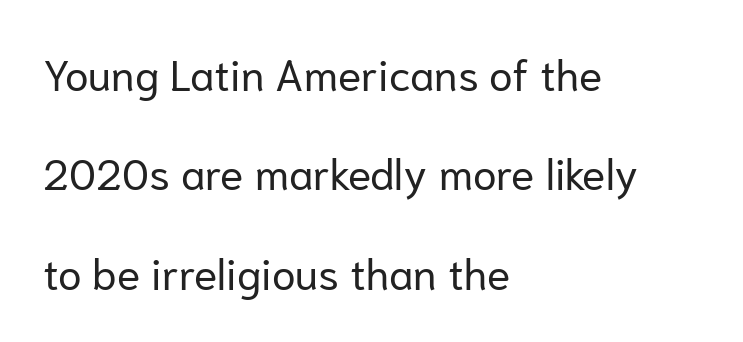
The image shows 43 px regular-weight sans-serif type, upright; set left-aligned, loose line spacing (2.31x), normal letter spacing, not underlined; low stroke contrast and a medium x-height.
